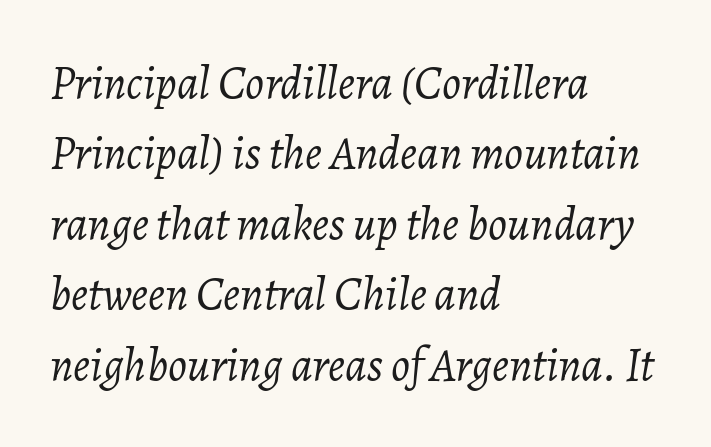
The image shows 47 px light type, italic (leaning right); set left-aligned, normal line spacing (1.5x), normal letter spacing, not underlined; low stroke contrast and a medium x-height.
